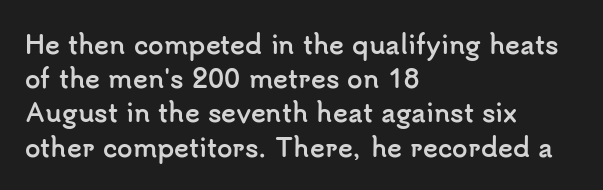
Q: Is the text bold? A: Yes.
Q: Is the text italic (slanted)? A: No, it is upright.
Q: Is the text underlined? A: No.
Q: How is the paragraph aligned? A: Left-aligned.
Q: Is the spacing between letters normal or unusually wide? A: Normal.
Q: Is the spacing between lines tight, normal or loose? A: Normal.
